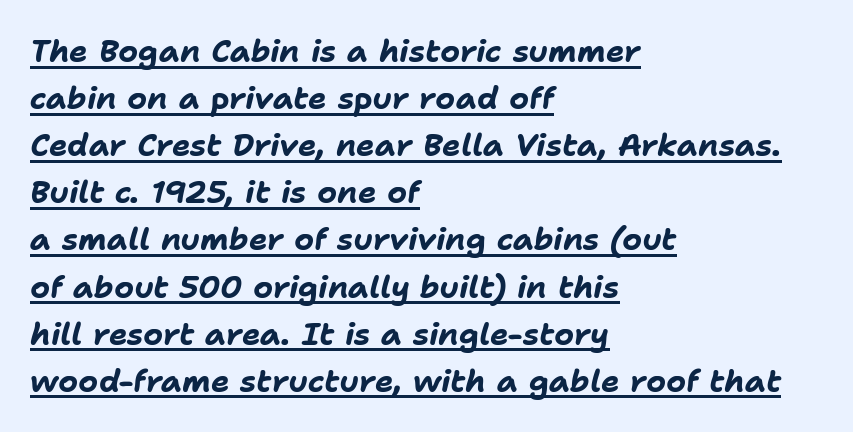
Weight check: bold — yes, fully. It's the slanting kind of type. Students, observe the line beneath the letters — that is underlining. The lines in this sample share a left origin and differ only in where they stop. Normally led — the rows are evenly, conventionally spaced.
